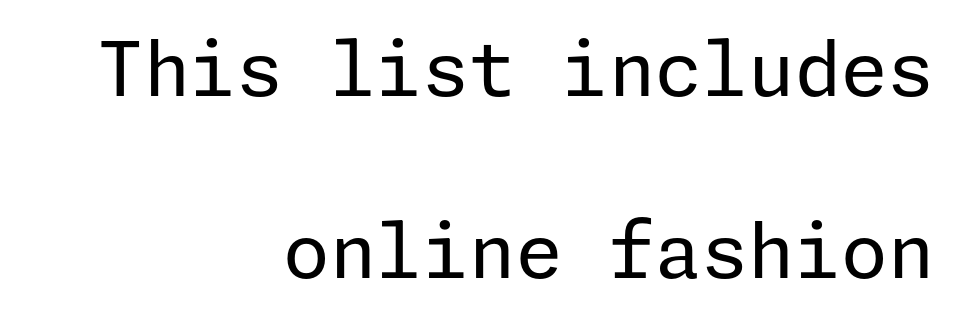
{"serif": "no", "italic": "no", "bold": "no", "weight": "regular", "width": "normal", "stroke_contrast": "low", "x_height": "medium", "underline": "no", "align": "right", "line_spacing": "loose", "line_spacing_ratio": 2.43, "letter_spacing": "normal", "letter_spacing_em": 0.0, "glyph_px": 75}
